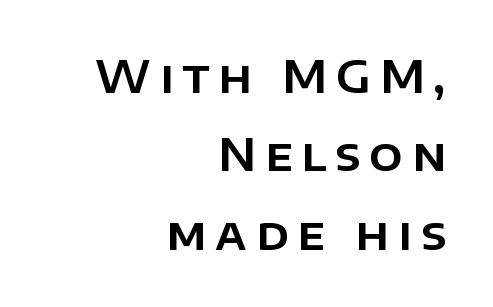
{"serif": "no", "italic": "no", "width": "normal", "stroke_contrast": "low", "x_height": "large", "monospaced": "no", "underline": "no", "align": "right", "line_spacing_ratio": 1.78, "letter_spacing": "wide", "letter_spacing_em": 0.2, "glyph_px": 44}
